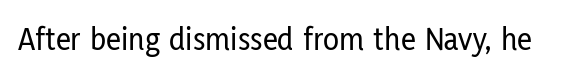
The image shows 33 px condensed sans-serif type, upright; set normal letter spacing, not underlined; low stroke contrast and a medium x-height.
